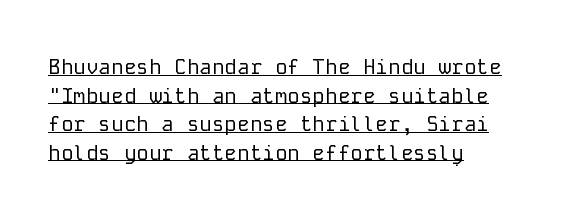
Q: Is the text bold? A: No.
Q: Is the text italic (slanted)? A: No, it is upright.
Q: Is the text underlined? A: Yes.
Q: How is the paragraph aligned? A: Left-aligned.
Q: Is the spacing between letters normal or unusually wide? A: Normal.
Q: Is the spacing between lines tight, normal or loose? A: Normal.
